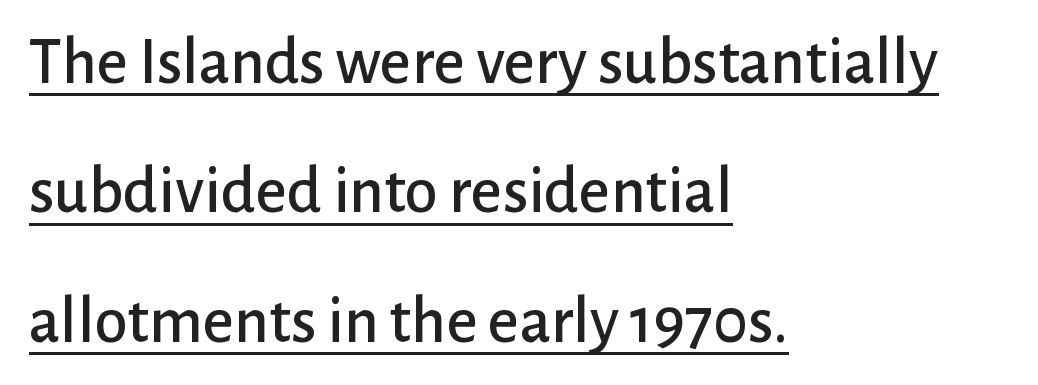
{"serif": "no", "italic": "no", "width": "normal", "stroke_contrast": "low", "x_height": "medium", "monospaced": "no", "underline": "yes", "align": "left", "line_spacing": "loose", "line_spacing_ratio": 1.93, "letter_spacing": "normal", "letter_spacing_em": 0.0, "glyph_px": 67}
